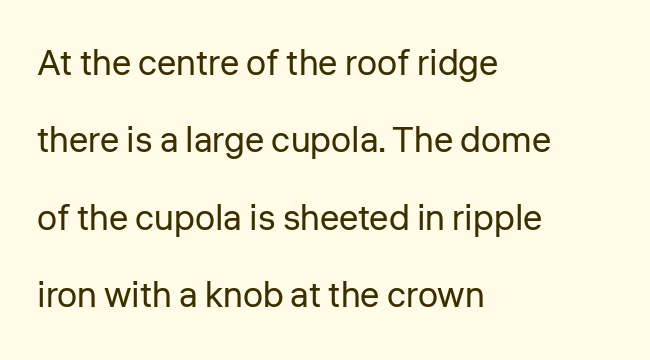
Q: Is the text bold? A: No.
Q: Is the text italic (slanted)? A: No, it is upright.
Q: Is the typeface a serif or a sans-serif typeface? A: Sans-serif.
Q: Is the text underlined? A: No.
Q: How is the paragraph aligned? A: Left-aligned.
Q: Is the spacing between letters normal or unusually wide? A: Normal.
Q: Is the spacing between lines tight, normal or loose? A: Loose.
Q: Width (condensed, normal, or wide)? A: Normal.
Q: Stroke contrast? A: Low.
Q: x-height? A: Medium.
Q: Monospaced? A: No.
